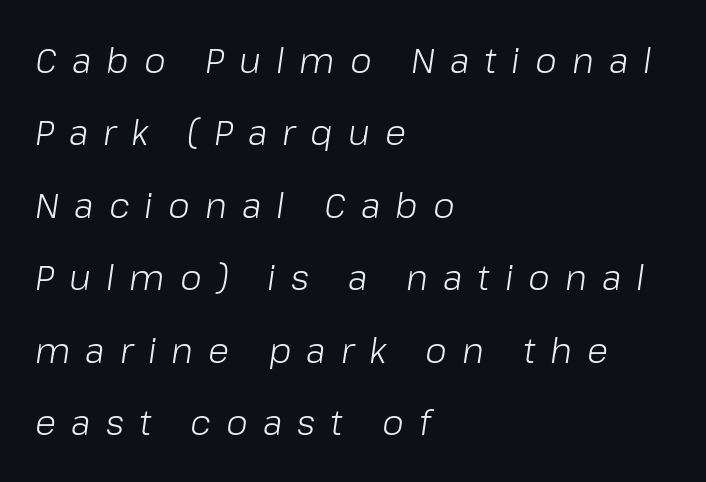
{"italic": "yes", "lean": "right", "slant_degrees": 8, "bold": "no", "weight": "light", "width": "normal", "stroke_contrast": "low", "x_height": "medium", "monospaced": "no", "underline": "no", "align": "left", "line_spacing": "loose", "line_spacing_ratio": 2.07, "letter_spacing": "wide", "letter_spacing_em": 0.43, "glyph_px": 35}
